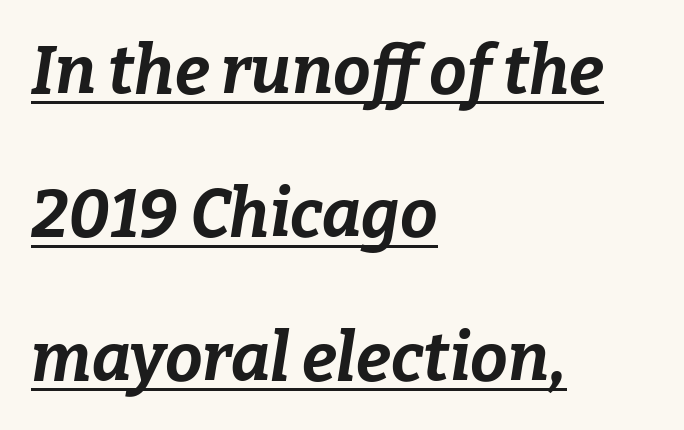
Q: Is the text bold? A: Yes.
Q: Is the text italic (slanted)? A: Yes, it leans right by about 9 degrees.
Q: Is the text underlined? A: Yes.
Q: How is the paragraph aligned? A: Left-aligned.
Q: Is the spacing between letters normal or unusually wide? A: Normal.
Q: Is the spacing between lines tight, normal or loose? A: Loose.
Q: Width (condensed, normal, or wide)? A: Normal.
Q: Stroke contrast? A: Low.
Q: x-height? A: Medium.
Q: Monospaced? A: No.
